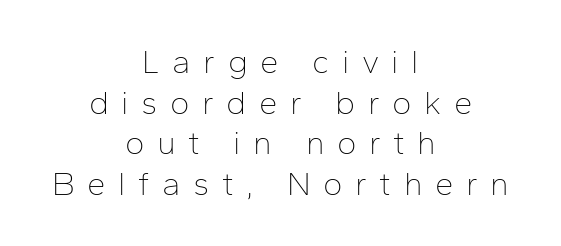
What kind of face is this? One without serifs — a sans. Lines of text with bare space underneath. This rendering uses center alignment, leaving both contours irregular but symmetric. Compared with typical body copy, the letter spacing here is much looser. Is there any slant? The stems are plumb.
